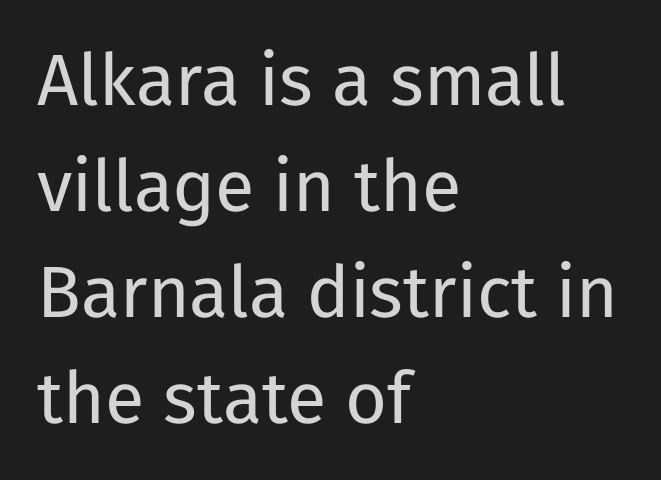
{"serif": "no", "italic": "no", "bold": "no", "weight": "regular", "width": "normal", "stroke_contrast": "low", "x_height": "medium", "monospaced": "no", "underline": "no", "align": "left", "line_spacing": "normal", "line_spacing_ratio": 1.47, "letter_spacing": "normal", "letter_spacing_em": 0.0, "glyph_px": 72}
